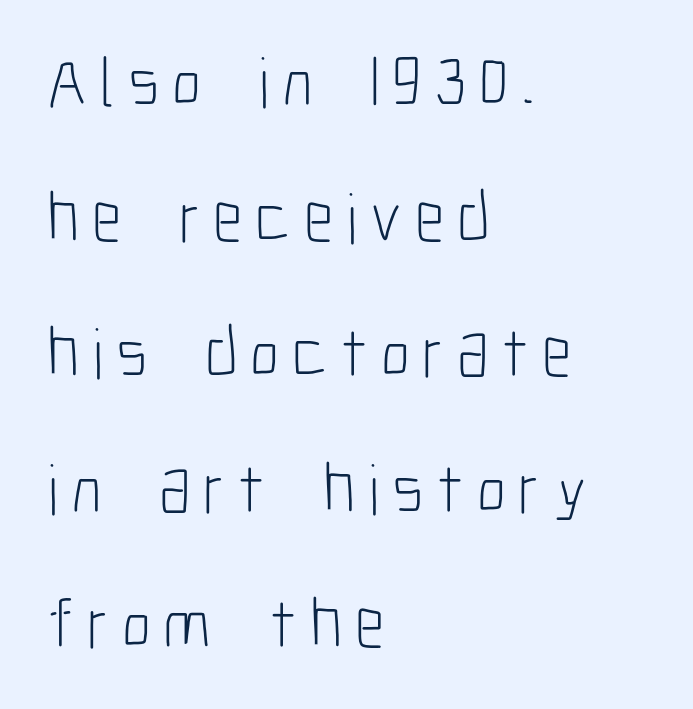
{"serif": "no", "italic": "no", "bold": "no", "weight": "light", "width": "condensed", "stroke_contrast": "low", "x_height": "medium", "monospaced": "no", "underline": "no", "align": "left", "line_spacing": "loose", "line_spacing_ratio": 1.91, "glyph_px": 71}
